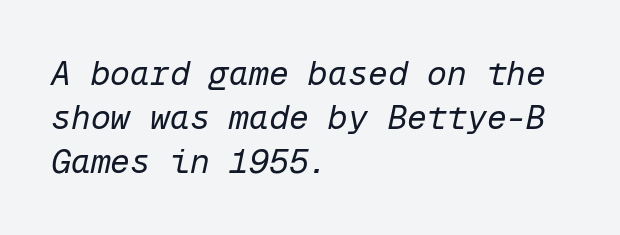
Letters rest on an invisible, unmarked baseline. How are the letters spaced? Ordinarily, with no added tracking. The paragraph has a hard left edge and a soft right edge. Does the lettering tilt? It does — this is italic. Stroke thickness stays within the range of a standard reading face or lighter. Looks like terminal output: every glyph gets an equal slot.
